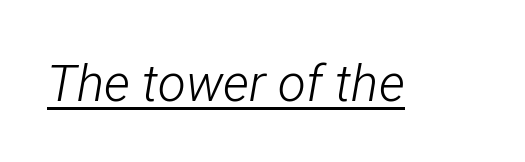
Think standard paragraph weight, or any step lighter than that. Compared with ordinary roman type, these characters are visibly tilted. Looks like regular typesetting: each glyph gets only the width it needs. The lettering is marked with a stroke running underneath it. Between one letter and the next there's only the usual sliver of space.
